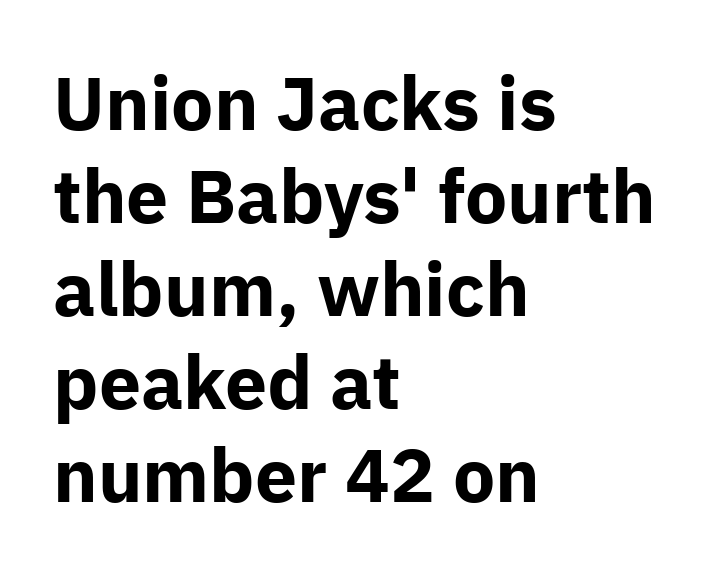
{"serif": "no", "italic": "no", "bold": "yes", "weight": "bold", "width": "normal", "stroke_contrast": "low", "x_height": "medium", "monospaced": "no", "underline": "no", "align": "left", "line_spacing_ratio": 1.24, "letter_spacing": "normal", "letter_spacing_em": 0.0, "glyph_px": 75}
